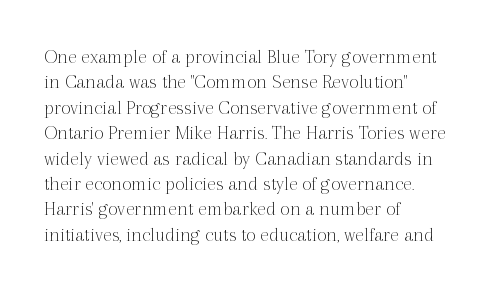
The image shows 21 px text type, upright; set left-aligned, line spacing 1.21x, normal letter spacing, not underlined.
